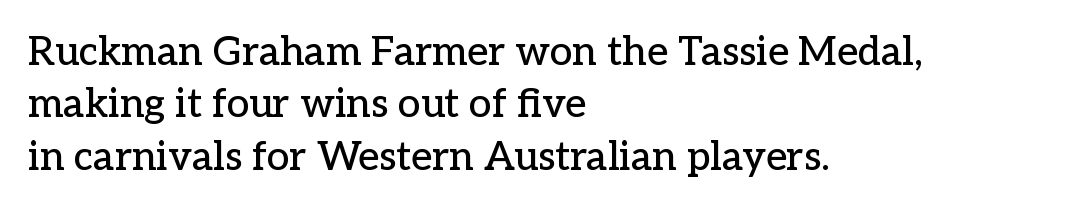
The image shows 40 px serif type, upright; set left-aligned, normal line spacing (1.31x), normal letter spacing, not underlined; low stroke contrast and a medium x-height.
